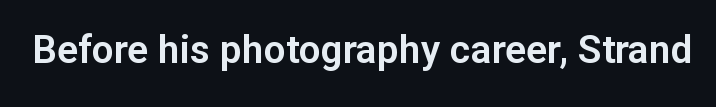
Vertical strokes here are truly vertical. Type without underlining. Here the designer chose a conventional face with non-uniform glyph widths. Font category for this specimen: sans-serif.
